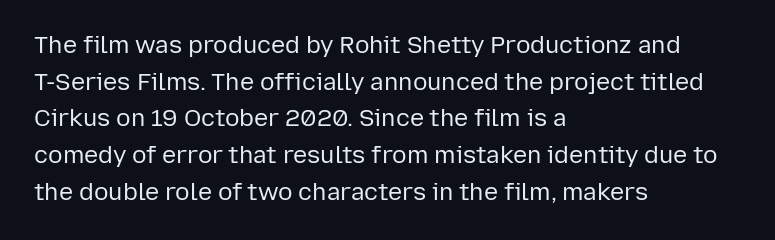
Standard letterfit; no display-style spreading of the glyphs. No chunkiness to these letters — they're not bold. This is roman type, the default non-slanted kind. Does the copy run flush right? No — it runs flush left.
